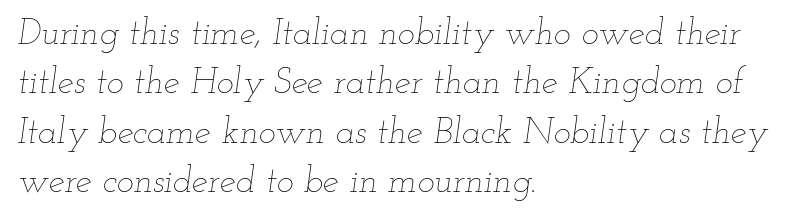
Q: Is the text bold? A: No.
Q: Is the text italic (slanted)? A: Yes, it leans right by about 12 degrees.
Q: Is the text underlined? A: No.
Q: How is the paragraph aligned? A: Left-aligned.
Q: Is the spacing between letters normal or unusually wide? A: Normal.
Q: Is the spacing between lines tight, normal or loose? A: Normal.
Q: Width (condensed, normal, or wide)? A: Wide.
Q: Stroke contrast? A: Low.
Q: x-height? A: Small.
Q: Monospaced? A: No.
